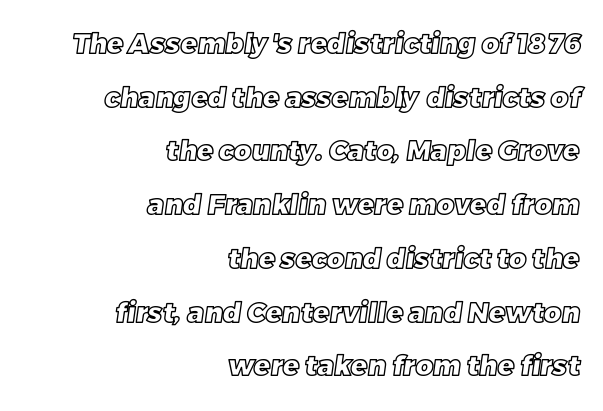
{"underline": "no", "align": "right", "line_spacing": "loose", "line_spacing_ratio": 1.99, "letter_spacing": "normal", "letter_spacing_em": 0.0, "glyph_px": 27}
